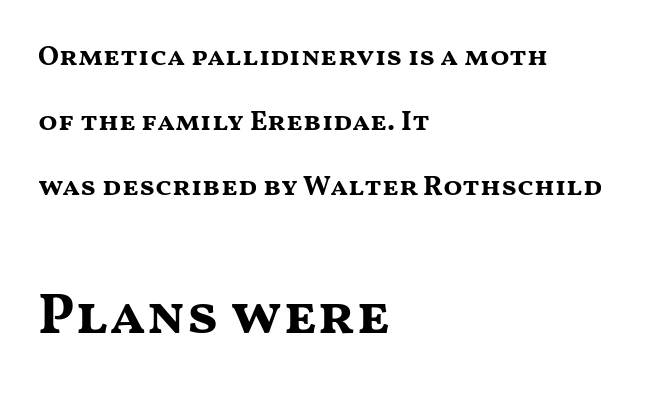
The typography opts for an upright posture over an oblique one. Here the designer chose a conventional face with non-uniform glyph widths. Is the block centered? No — it sits flush against the left margin. The passage shown has conventional tracking throughout. Each row of text sits above clean, open space.
